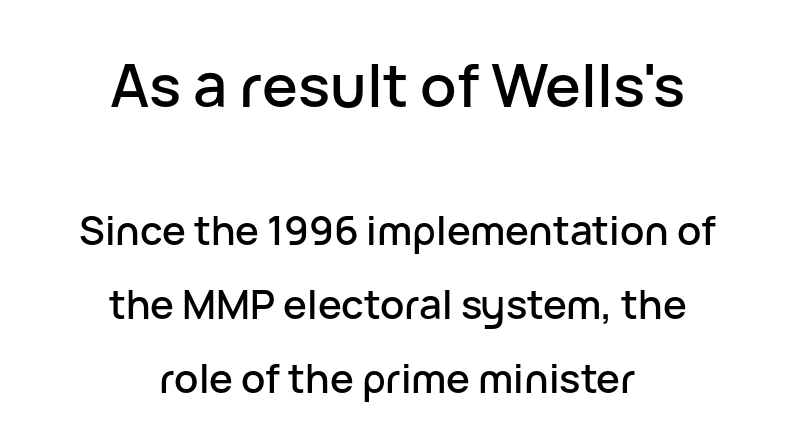
{"serif": "no", "italic": "no", "width": "normal", "stroke_contrast": "low", "x_height": "medium", "monospaced": "no", "underline": "no", "align": "center", "line_spacing_ratio": 1.85, "letter_spacing": "normal", "letter_spacing_em": 0.0, "larger_block": "first", "size_ratio": 1.5, "glyph_px": 60}
